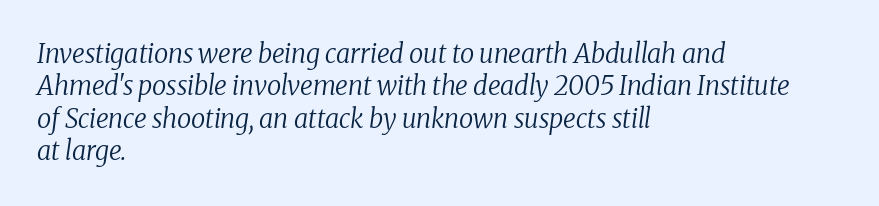
Honestly, the letter spacing is just normal — you wouldn't notice it. The line-height multiplier appears to be the usual default. Slant detected: the letters are inclined. The compositor pushed each line to the left boundary. The foot of each line stays bare and open. The strokes carry an ordinary text weight at most.
